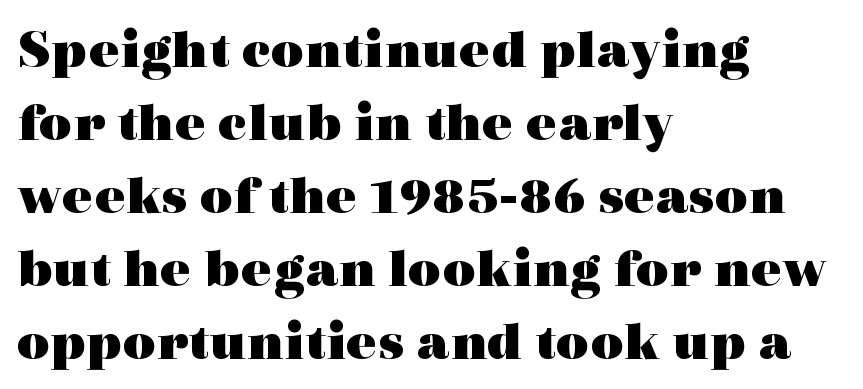
{"serif": "yes", "italic": "no", "bold": "yes", "weight": "heavy", "width": "wide", "x_height": "medium", "monospaced": "no", "underline": "no", "align": "left", "line_spacing": "normal", "line_spacing_ratio": 1.28, "letter_spacing": "normal", "letter_spacing_em": 0.0, "glyph_px": 57}
